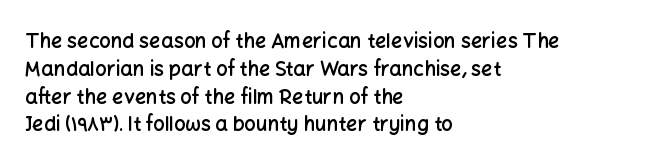
Q: Is the text bold? A: Semi-bold.
Q: Is the text italic (slanted)? A: No, it is upright.
Q: Is the text underlined? A: No.
Q: How is the paragraph aligned? A: Left-aligned.
Q: Is the spacing between letters normal or unusually wide? A: Normal.
Q: Is the spacing between lines tight, normal or loose? A: Normal.
